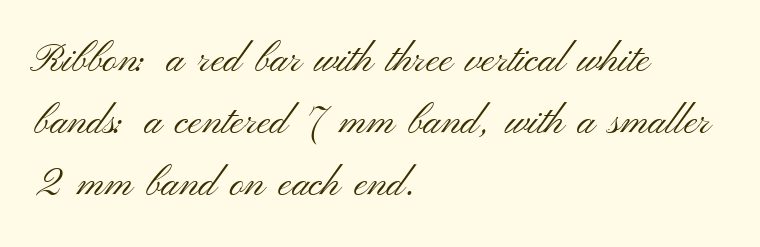
The image shows 40 px light, wide sans-serif type; set left-aligned, normal line spacing (1.55x), normal letter spacing, not underlined; medium stroke contrast and a small x-height.
